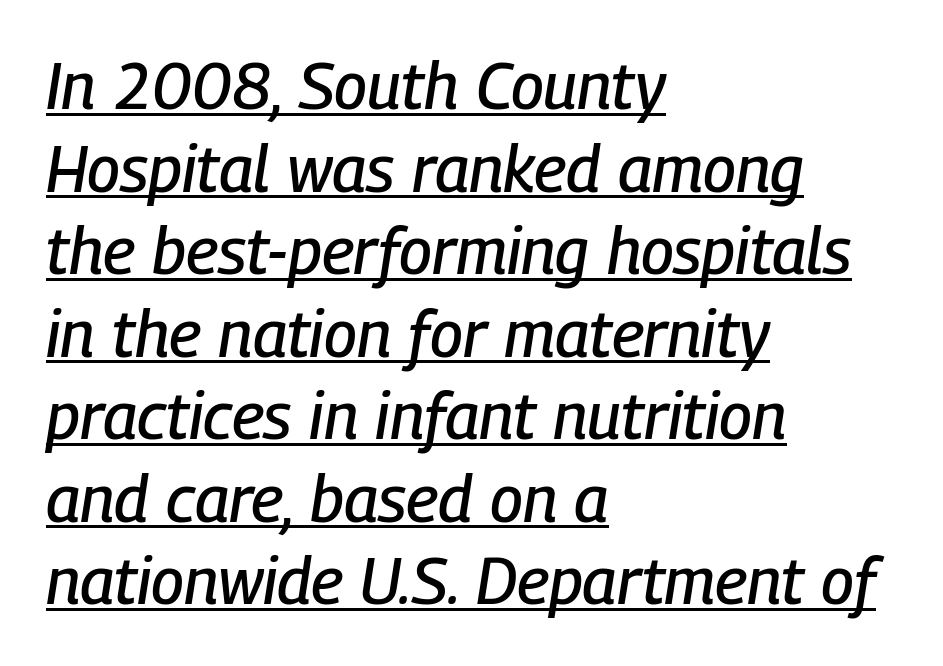
The image shows 65 px condensed type, italic (leaning right); set left-aligned, normal line spacing (1.27x), normal letter spacing, underlined; low stroke contrast and a medium x-height.
